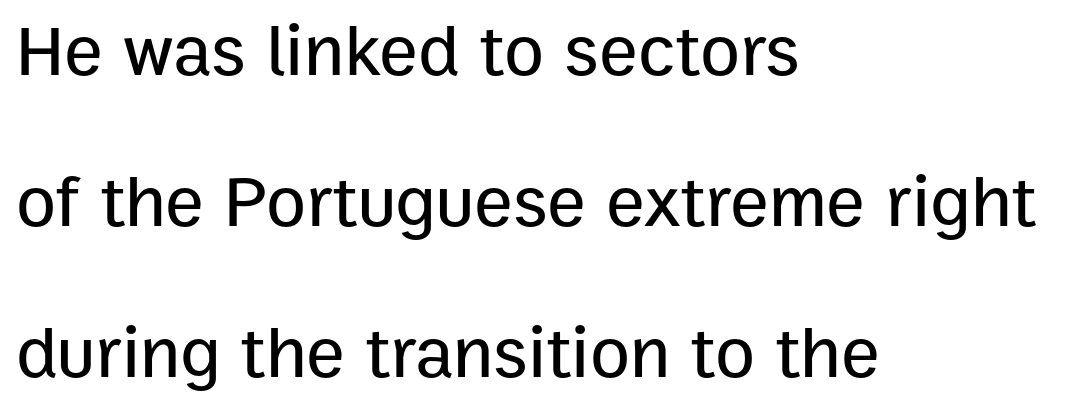
{"serif": "no", "italic": "no", "width": "normal", "stroke_contrast": "low", "x_height": "medium", "monospaced": "no", "underline": "no", "align": "left", "line_spacing": "loose", "line_spacing_ratio": 2.07, "letter_spacing": "normal", "letter_spacing_em": 0.0, "glyph_px": 73}
